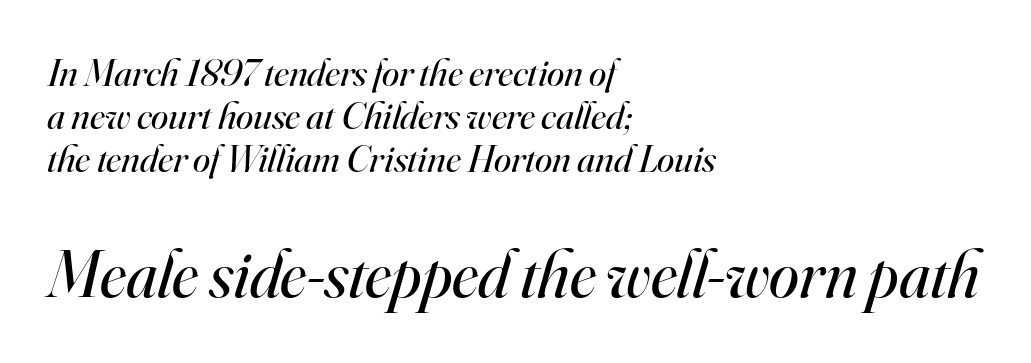
The image shows 68 px regular-weight serif type, italic (leaning right); set left-aligned, tight line spacing (1.1x), normal letter spacing, not underlined; the second (bottom) block is 1.74x larger; high stroke contrast and a small x-height.
